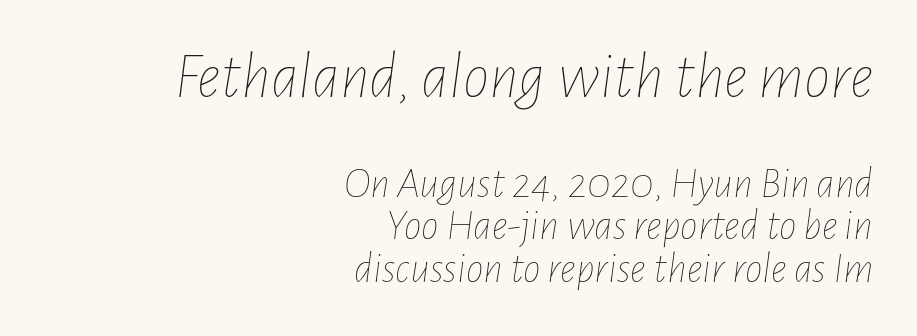
The image shows 66 px thin, condensed type, italic (leaning right); set right-aligned, tight line spacing (0.97x), normal letter spacing, not underlined; the first (top) block is 1.5x larger; low stroke contrast and a medium x-height.
